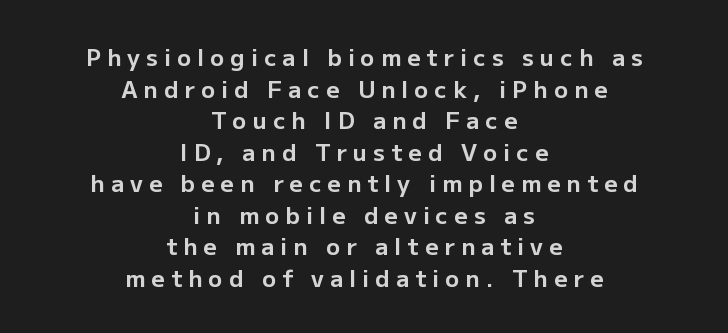
{"italic": "no", "bold": "yes", "underline": "no", "align": "center", "line_spacing": "normal", "line_spacing_ratio": 1.37, "letter_spacing": "wide", "letter_spacing_em": 0.27, "glyph_px": 23}
